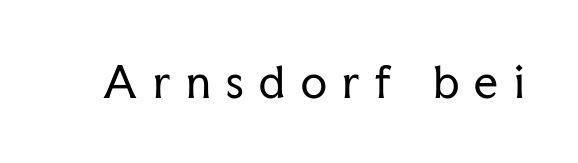
Q: Is the text bold? A: No.
Q: Is the text italic (slanted)? A: No, it is upright.
Q: Is the typeface a serif or a sans-serif typeface? A: Serif.
Q: Is the text underlined? A: No.
Q: Is the spacing between letters normal or unusually wide? A: Unusually wide.
Q: Width (condensed, normal, or wide)? A: Normal.
Q: Stroke contrast? A: Low.
Q: x-height? A: Medium.
Q: Monospaced? A: No.
